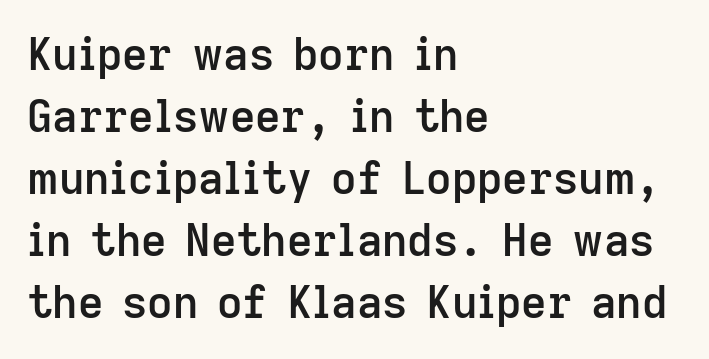
Q: Is the text bold? A: Semi-bold.
Q: Is the text italic (slanted)? A: No, it is upright.
Q: Is the typeface a serif or a sans-serif typeface? A: Sans-serif.
Q: Is the text underlined? A: No.
Q: How is the paragraph aligned? A: Left-aligned.
Q: Is the spacing between letters normal or unusually wide? A: Normal.
Q: Is the spacing between lines tight, normal or loose? A: Normal.
Q: Width (condensed, normal, or wide)? A: Normal.
Q: Stroke contrast? A: Low.
Q: x-height? A: Medium.
Q: Monospaced? A: No.
